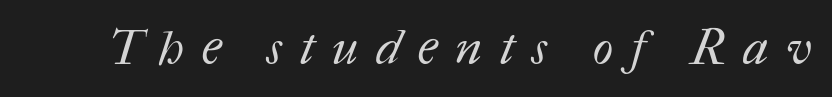
Characters follow at a spacing far wider than the type designer built in. No letter is thick-stroked: the sample isn't bold. A bare baseline throughout the passage. The face used here is proportionally spaced, like ordinary book or web type.
